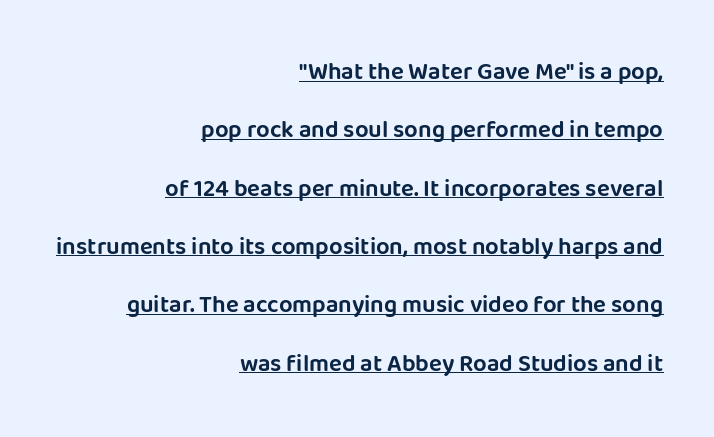
The image shows 24 px text type, upright; set right-aligned, loose line spacing (2.43x), normal letter spacing, underlined.
